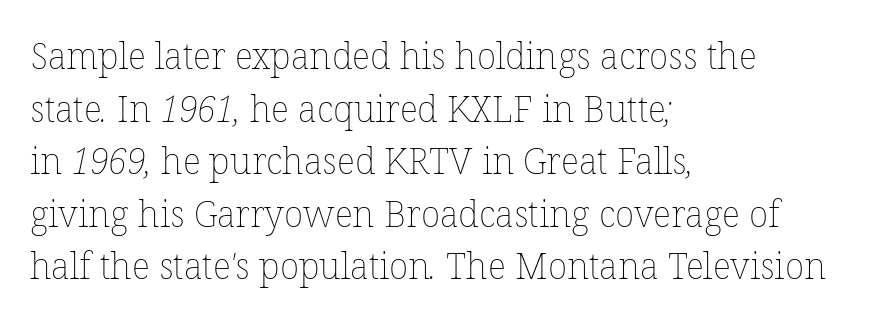
Varying glyph widths throughout — classic text-font behaviour. The foot of each line stays bare and open. Stems here are at most as thick as an everyday book face. Every row of glyphs begins at an identical x-position on the left. Compared with typical paragraphs, the rows here are spaced about the same.
